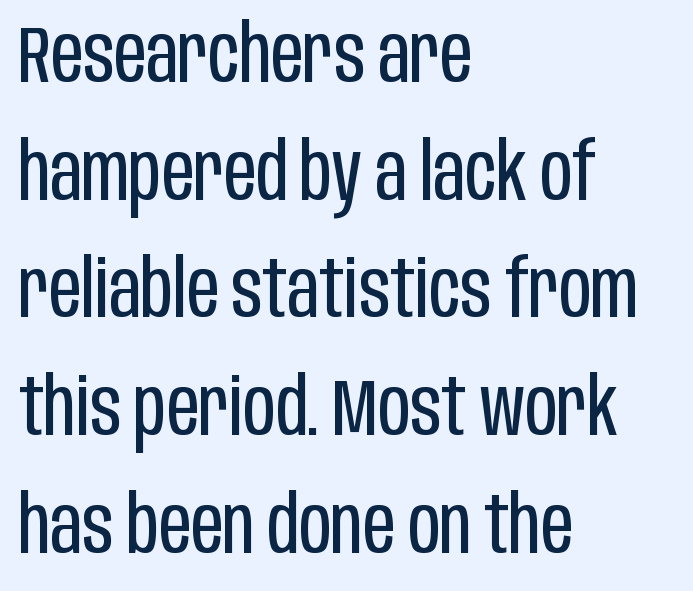
Caption: multi-line text, flush left, ragged right. Posture: upright roman. Bare-footed words on every line. Nothing unusual about the tracking: characters are spaced as the font intends. The weight tops out at a normal text grade.
